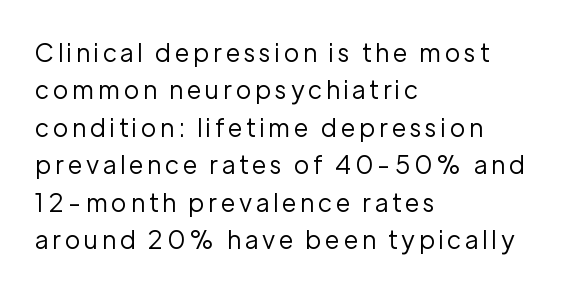
{"italic": "no", "bold": "no", "underline": "no", "align": "left", "line_spacing": "normal", "line_spacing_ratio": 1.5, "glyph_px": 25}
